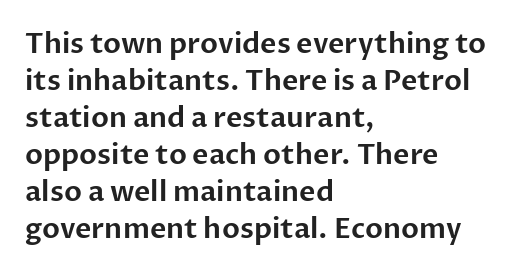
Q: Is the text italic (slanted)? A: No, it is upright.
Q: Is the typeface a serif or a sans-serif typeface? A: Sans-serif.
Q: Is the text underlined? A: No.
Q: How is the paragraph aligned? A: Left-aligned.
Q: Is the spacing between letters normal or unusually wide? A: Normal.
Q: Is the spacing between lines tight, normal or loose? A: Normal.
Q: Width (condensed, normal, or wide)? A: Normal.
Q: Stroke contrast? A: Low.
Q: x-height? A: Medium.
Q: Monospaced? A: No.
